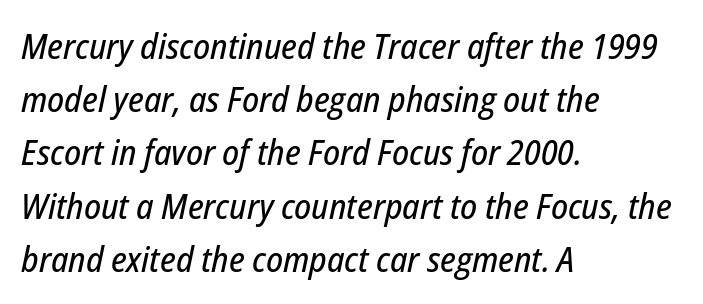
The image shows 35 px condensed type, italic (leaning right); set left-aligned, normal line spacing (1.52x), normal letter spacing, not underlined; low stroke contrast and a medium x-height.
